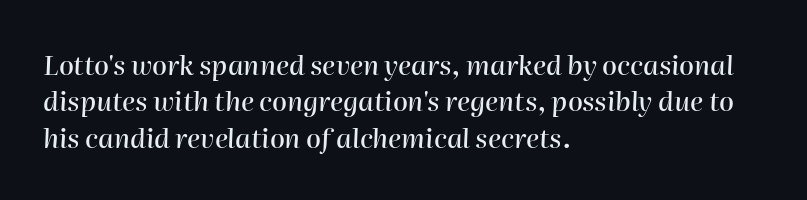
Q: Is the text italic (slanted)? A: Yes, it leans right by about 2 degrees.
Q: Is the text underlined? A: No.
Q: How is the paragraph aligned? A: Left-aligned.
Q: Is the spacing between letters normal or unusually wide? A: Normal.
Q: Is the spacing between lines tight, normal or loose? A: Normal.
